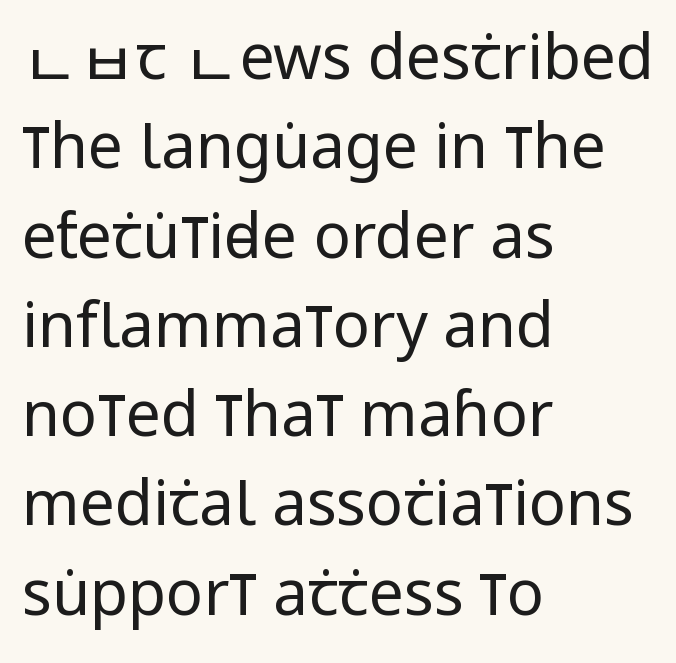
Q: Is the text bold? A: No.
Q: Is the text italic (slanted)? A: No, it is upright.
Q: Is the typeface a serif or a sans-serif typeface? A: Sans-serif.
Q: Is the text underlined? A: No.
Q: How is the paragraph aligned? A: Left-aligned.
Q: Is the spacing between letters normal or unusually wide? A: Normal.
Q: Is the spacing between lines tight, normal or loose? A: Normal.
Q: Width (condensed, normal, or wide)? A: Condensed.
Q: Stroke contrast? A: Low.
Q: x-height? A: Large.
Q: Monospaced? A: No.
